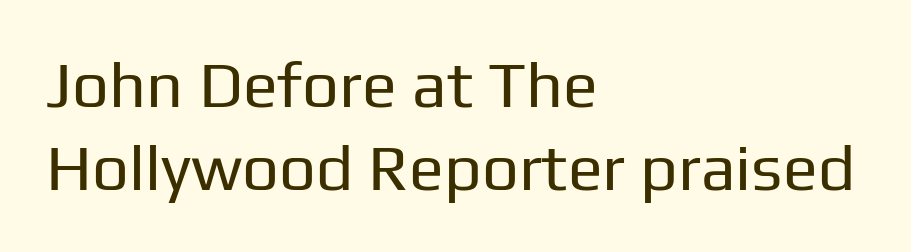
Glance below the letters and you will spot only blank space. Where is the straight margin? On the left. The letters advance in unequal steps, a hallmark of proportional type. Rows of type keep a routine distance in the vertical direction. Vertical stems look standard width or narrower in stroke. Tall strokes in this sample are plumb rather than angled.
